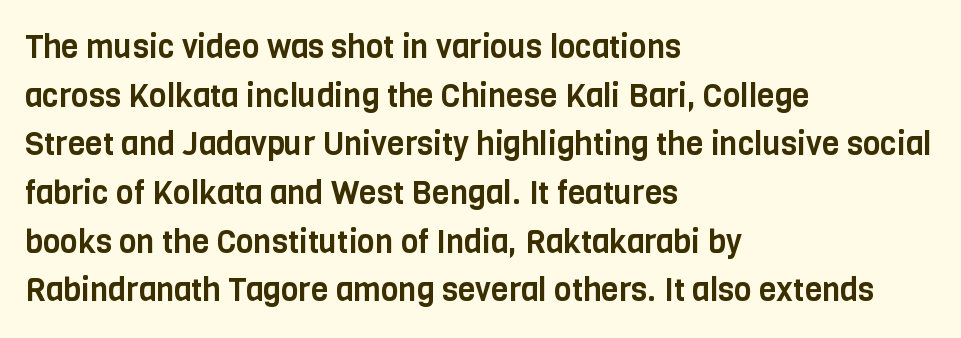
The tracking reads as untouched default to a designer's eye. These lines are rendered in a variable-pitch font. Which margin do the lines hug? The left one — the right edge is uneven. This is roman type, the default non-slanted kind.
